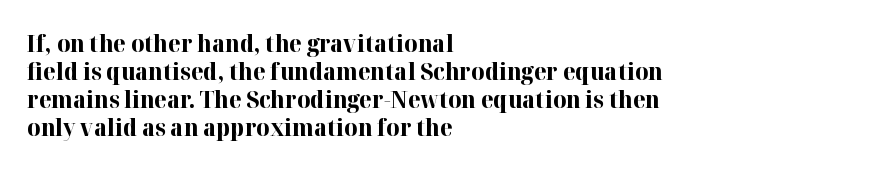
{"italic": "no", "bold": "yes", "underline": "no", "align": "left", "line_spacing_ratio": 1.22, "letter_spacing": "normal", "letter_spacing_em": 0.0, "glyph_px": 23}
